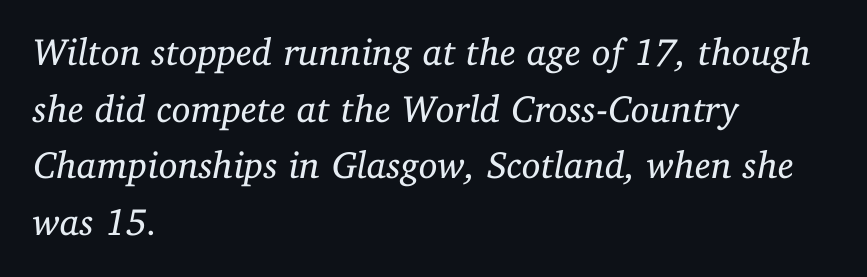
{"serif": "yes", "italic": "yes", "lean": "right", "slant_degrees": 11, "bold": "no", "weight": "regular", "width": "normal", "stroke_contrast": "low", "x_height": "medium", "monospaced": "no", "underline": "no", "align": "left", "line_spacing": "normal", "line_spacing_ratio": 1.49, "letter_spacing": "normal", "letter_spacing_em": 0.0, "glyph_px": 38}
